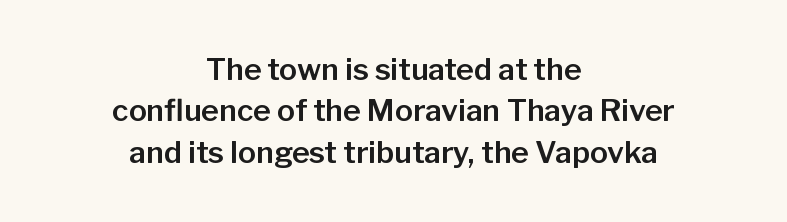
This sample uses a sans-serif face. A bare baseline throughout the passage. The tracking reads as untouched default to a designer's eye. The designer left line spacing at the default.
